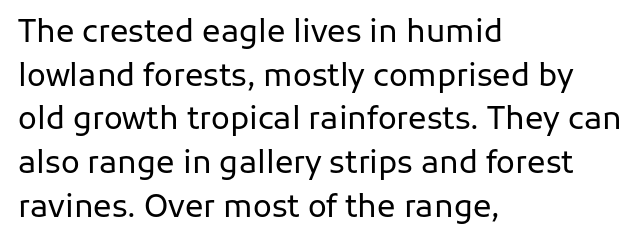
Q: Is the text bold? A: No.
Q: Is the text italic (slanted)? A: No, it is upright.
Q: Is the typeface a serif or a sans-serif typeface? A: Sans-serif.
Q: Is the text underlined? A: No.
Q: How is the paragraph aligned? A: Left-aligned.
Q: Is the spacing between letters normal or unusually wide? A: Normal.
Q: Is the spacing between lines tight, normal or loose? A: Normal.
Q: Width (condensed, normal, or wide)? A: Normal.
Q: Stroke contrast? A: Low.
Q: x-height? A: Medium.
Q: Monospaced? A: No.
